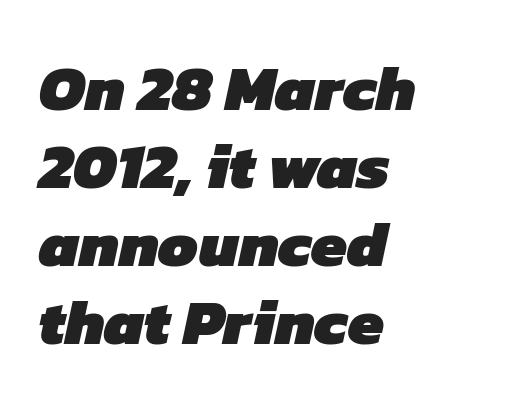
{"serif": "no", "bold": "yes", "weight": "heavy", "width": "normal", "stroke_contrast": "low", "x_height": "medium", "monospaced": "no", "underline": "no", "align": "left", "line_spacing_ratio": 1.22, "letter_spacing": "normal", "letter_spacing_em": 0.0, "glyph_px": 64}
